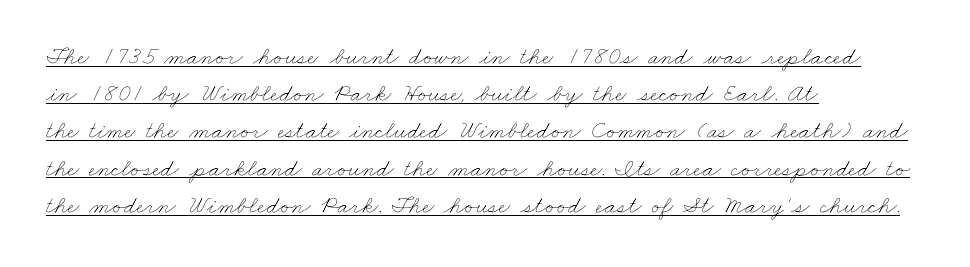
The image shows 25 px text type; set left-aligned, normal line spacing (1.49x), normal letter spacing, underlined.
